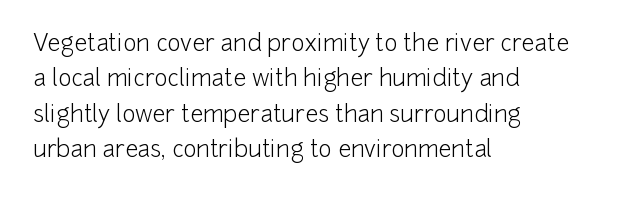
The face looks like a standard text weight, possibly lighter. Vertical strokes here are truly vertical. These lines keep a tight, regular rhythm from letter to letter. Leading matches the norm, producing a regular column. Left-aligned paragraph, ragged on the right. The space directly below the letters is spotless.
